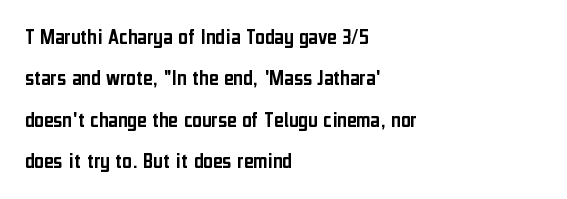
The words here are not underlined. Each line starts at the same left margin while the right side varies. Nope, not italic — everything's standing straight. The passage shown has conventional tracking throughout.
